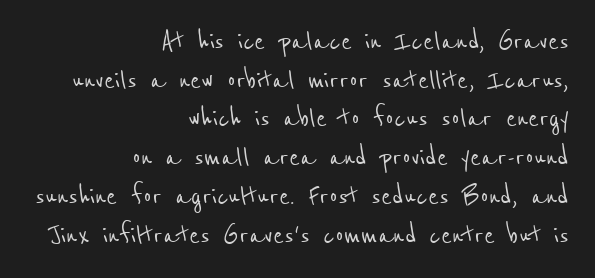
Do the characters align in a grid? No, the font is proportional. The horizontal fit of the characters is conventional and even. The typeface chosen for these lines omits serifs. If you drew a ruler down the right edge, every line would touch it. Type without underlining.
